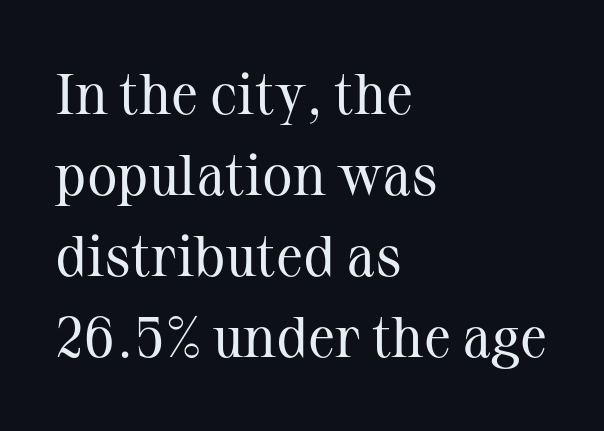
The image shows 57 px regular-weight serif type, upright; set left-aligned, normal line spacing (1.42x), normal letter spacing, not underlined; medium stroke contrast and a medium x-height.
